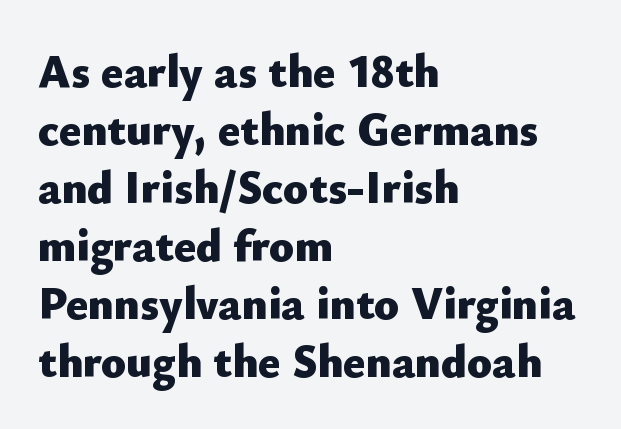
Q: Is the text bold? A: Yes.
Q: Is the text italic (slanted)? A: No, it is upright.
Q: Is the typeface a serif or a sans-serif typeface? A: Sans-serif.
Q: Is the text underlined? A: No.
Q: How is the paragraph aligned? A: Left-aligned.
Q: Is the spacing between letters normal or unusually wide? A: Normal.
Q: Is the spacing between lines tight, normal or loose? A: Normal.
Q: Width (condensed, normal, or wide)? A: Normal.
Q: Stroke contrast? A: Low.
Q: x-height? A: Small.
Q: Monospaced? A: No.
